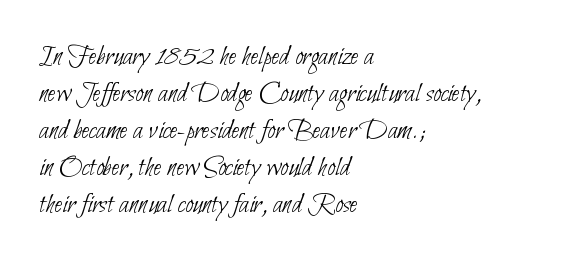
The image shows 29 px thin, condensed sans-serif type; set left-aligned, normal line spacing (1.28x), normal letter spacing, not underlined; low stroke contrast and a small x-height.
